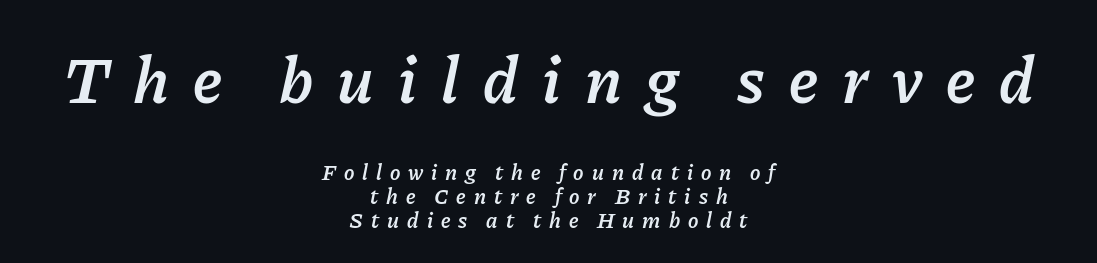
Its strokes are somewhat broadened, the hallmark of semibold type. The specimen omits any rule beneath the text block's lines. Rendered with sloped, italic letterforms. In terms of letterspacing, this is a distinctly airy, spread setting.
